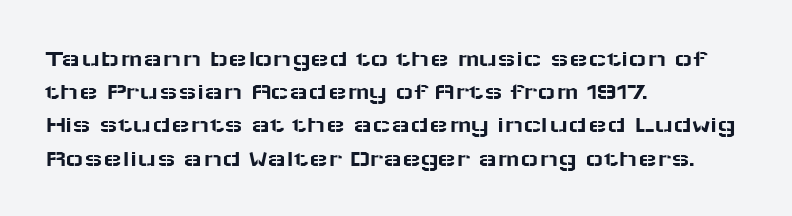
Students, observe: this is what conventionally led text looks like. Look at the tracking — it's just the regular setting, nothing added. The paragraph has a hard left edge and a soft right edge. Check under the words: just untouched page. The lettering holds an erect, upright posture throughout.
